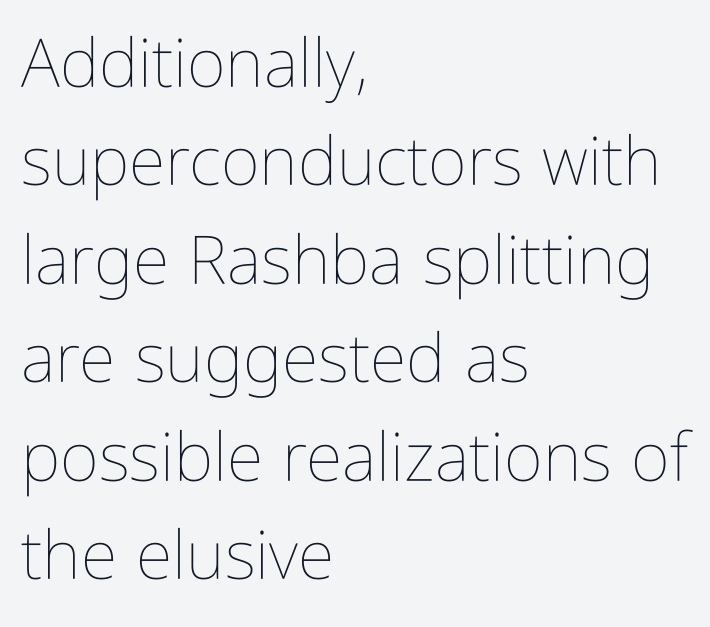
Q: Is the text bold? A: No.
Q: Is the text italic (slanted)? A: No, it is upright.
Q: Is the text underlined? A: No.
Q: How is the paragraph aligned? A: Left-aligned.
Q: Is the spacing between letters normal or unusually wide? A: Normal.
Q: Is the spacing between lines tight, normal or loose? A: Normal.
Q: Width (condensed, normal, or wide)? A: Condensed.
Q: Stroke contrast? A: Low.
Q: x-height? A: Medium.
Q: Monospaced? A: No.
